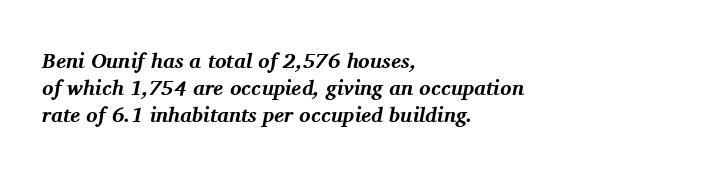
The image shows 21 px bold type, italic (leaning right); set left-aligned, normal line spacing (1.29x), normal letter spacing, not underlined.
